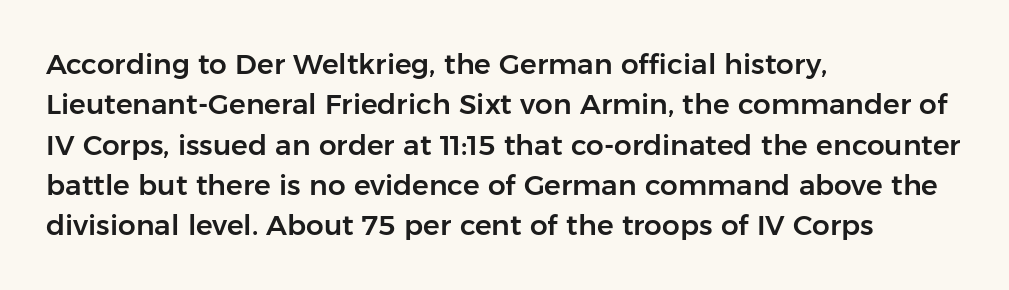
{"serif": "no", "italic": "no", "width": "normal", "stroke_contrast": "low", "x_height": "medium", "monospaced": "no", "underline": "no", "align": "left", "line_spacing": "normal", "line_spacing_ratio": 1.44, "letter_spacing": "normal", "letter_spacing_em": 0.0, "glyph_px": 28}
